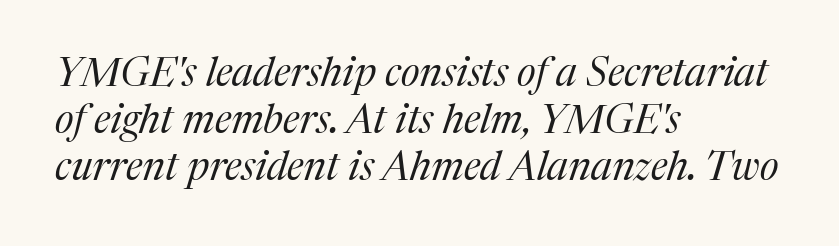
The designer went with a serif here, giving each stem small feet. Looking at the ascenders, they clearly lean. Do the characters align in a grid? No, the font is proportional. Here the glyphs are tracked normally, forming tight word shapes. Type without underlining. Line beginnings align vertically; line endings do not.
